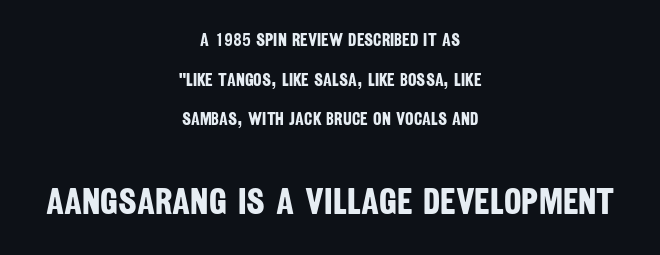
{"serif": "no", "bold": "yes", "weight": "bold", "width": "condensed", "stroke_contrast": "low", "x_height": "large", "monospaced": "no", "underline": "no", "align": "center", "line_spacing": "loose", "line_spacing_ratio": 2.2, "letter_spacing": "normal", "letter_spacing_em": 0.0, "larger_block": "second", "size_ratio": 2.06, "glyph_px": 37}
